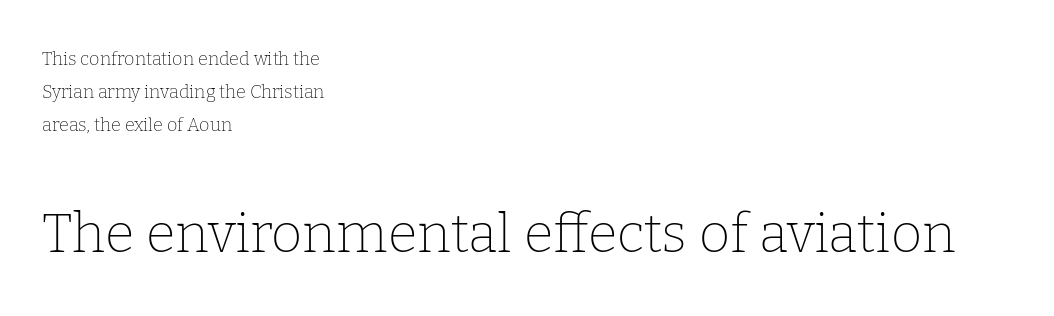
Q: Is the text bold? A: No.
Q: Is the text italic (slanted)? A: No, it is upright.
Q: Is the typeface a serif or a sans-serif typeface? A: Serif.
Q: Is the text underlined? A: No.
Q: How is the paragraph aligned? A: Left-aligned.
Q: Is the spacing between letters normal or unusually wide? A: Normal.
Q: Which block of text is set in a larger size, the first (top) or the second (bottom)? A: The second (bottom) one.
Q: Width (condensed, normal, or wide)? A: Normal.
Q: Stroke contrast? A: Low.
Q: x-height? A: Medium.
Q: Monospaced? A: No.
